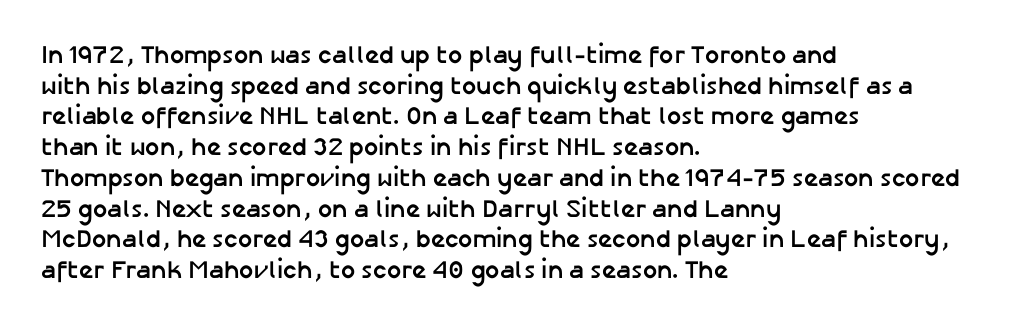
{"italic": "no", "bold": "yes", "underline": "no", "align": "left", "line_spacing_ratio": 1.23, "letter_spacing": "normal", "letter_spacing_em": 0.0, "glyph_px": 25}
